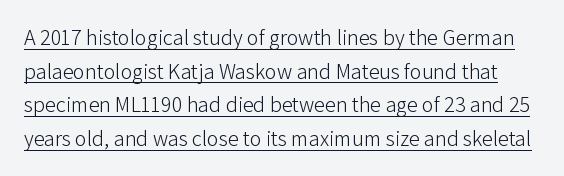
Each word holds together tightly as a unit, with standard inter-letter gaps. The space between consecutive lines is moderate. This sample uses an upright cut, with every glyph sitting square on the baseline. The face used here appears with an underline applied.
